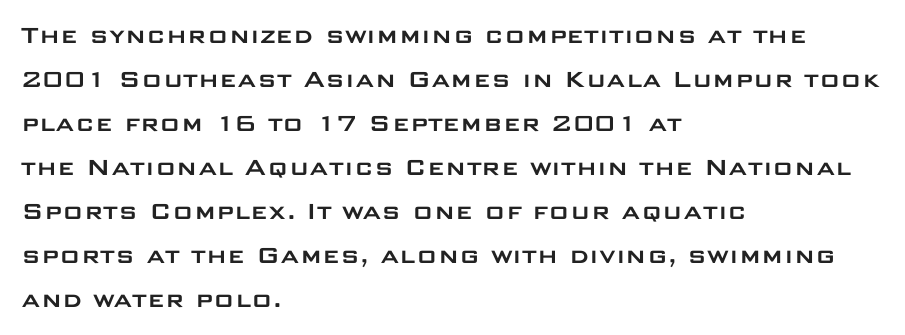
The image shows 28 px wide sans-serif type, upright; set left-aligned, normal line spacing (1.57x), normal letter spacing, not underlined; low stroke contrast and a large x-height.
